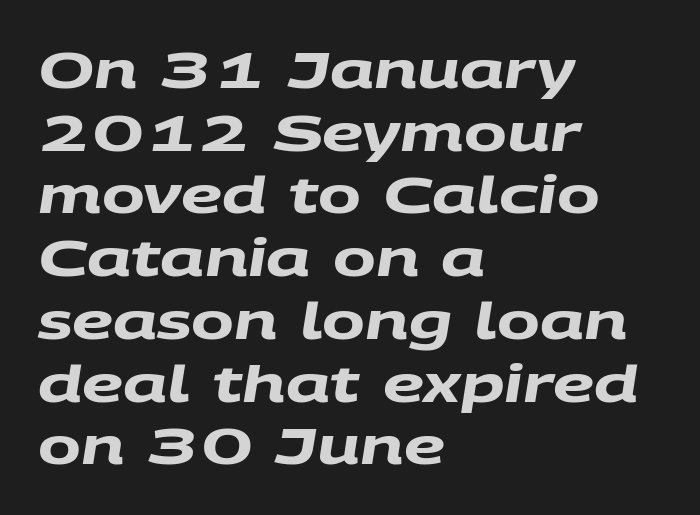
The glyphs have the mass of a bold cut. I'd call this a sans setting — the letters go barefoot. Descenders hang freely into open space. Each letter keeps its own natural width here, so spacing adapts to shape.
